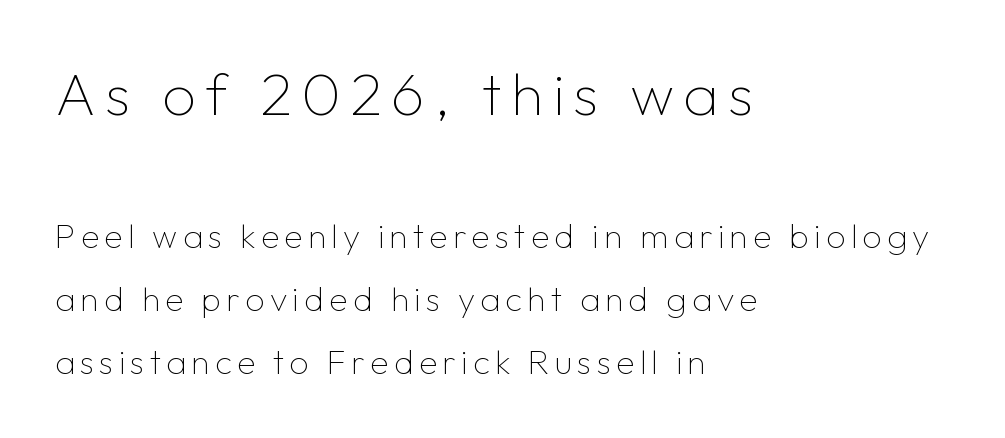
The image shows 60 px thin sans-serif type, upright; set left-aligned, line spacing 1.85x, not underlined; the first (top) block is 1.76x larger; low stroke contrast and a medium x-height.
